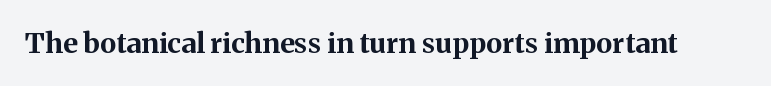
The image shows 28 px bold serif type, upright; set normal letter spacing, not underlined; medium stroke contrast and a medium x-height.
